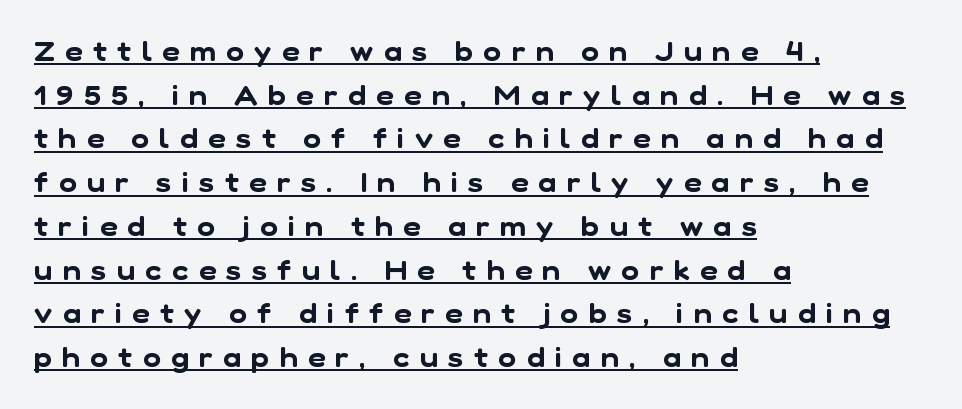
Q: Is the text underlined? A: Yes.
Q: How is the paragraph aligned? A: Left-aligned.
Q: Is the spacing between letters normal or unusually wide? A: Unusually wide.
Q: Is the spacing between lines tight, normal or loose? A: Normal.
